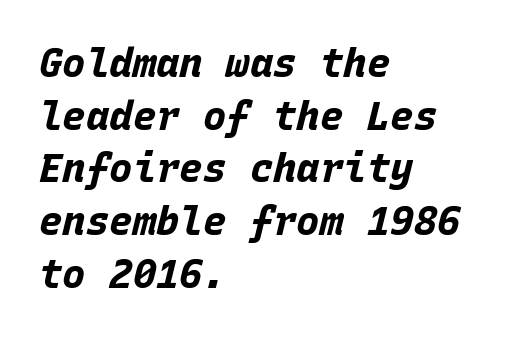
Q: Is the text bold? A: Yes.
Q: Is the text italic (slanted)? A: Yes, it leans right by about 15 degrees.
Q: Is the text underlined? A: No.
Q: How is the paragraph aligned? A: Left-aligned.
Q: Is the spacing between letters normal or unusually wide? A: Normal.
Q: Is the spacing between lines tight, normal or loose? A: Normal.
Q: Width (condensed, normal, or wide)? A: Normal.
Q: Stroke contrast? A: Low.
Q: x-height? A: Large.
Q: Monospaced? A: Yes.
